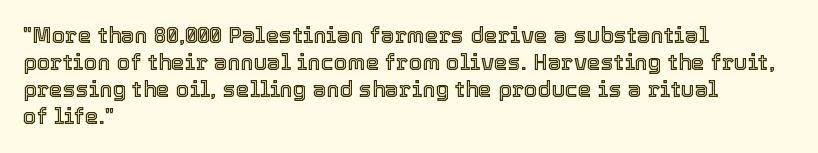
{"italic": "no", "underline": "no", "align": "left", "line_spacing_ratio": 1.23, "letter_spacing": "normal", "letter_spacing_em": 0.0, "glyph_px": 22}
